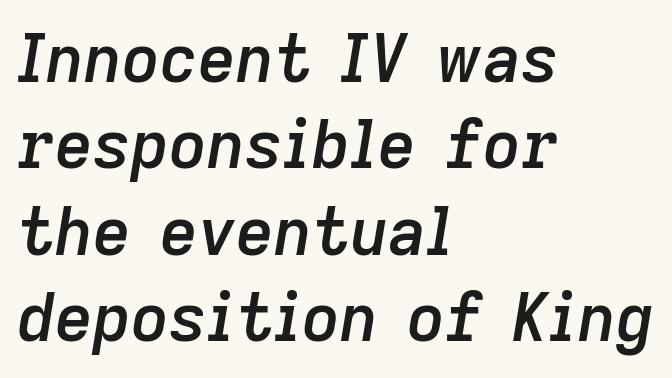
Q: Is the text bold? A: Semi-bold.
Q: Is the text italic (slanted)? A: Yes, it leans right by about 9 degrees.
Q: Is the text underlined? A: No.
Q: How is the paragraph aligned? A: Left-aligned.
Q: Is the spacing between letters normal or unusually wide? A: Normal.
Q: Is the spacing between lines tight, normal or loose? A: Normal.
Q: Width (condensed, normal, or wide)? A: Normal.
Q: Stroke contrast? A: Low.
Q: x-height? A: Medium.
Q: Monospaced? A: No.
